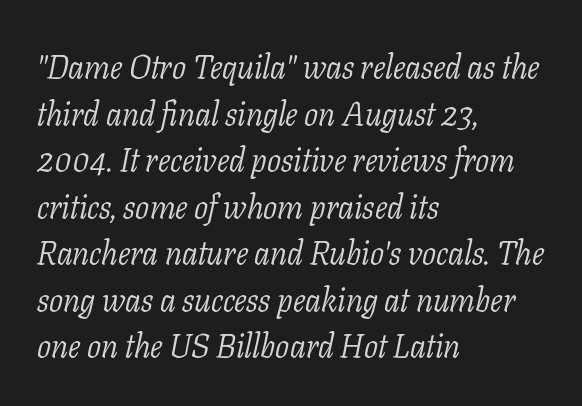
{"serif": "yes", "italic": "yes", "lean": "right", "slant_degrees": 11, "bold": "no", "weight": "light", "width": "normal", "stroke_contrast": "low", "x_height": "medium", "monospaced": "no", "underline": "no", "align": "left", "line_spacing": "normal", "line_spacing_ratio": 1.41, "letter_spacing": "normal", "letter_spacing_em": 0.0, "glyph_px": 33}
